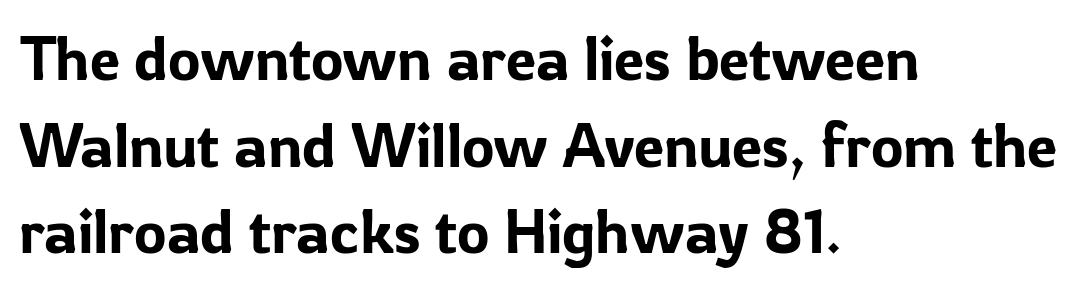
The image shows 61 px sans-serif type, upright; set left-aligned, normal line spacing (1.42x), normal letter spacing, not underlined; low stroke contrast and a medium x-height.
